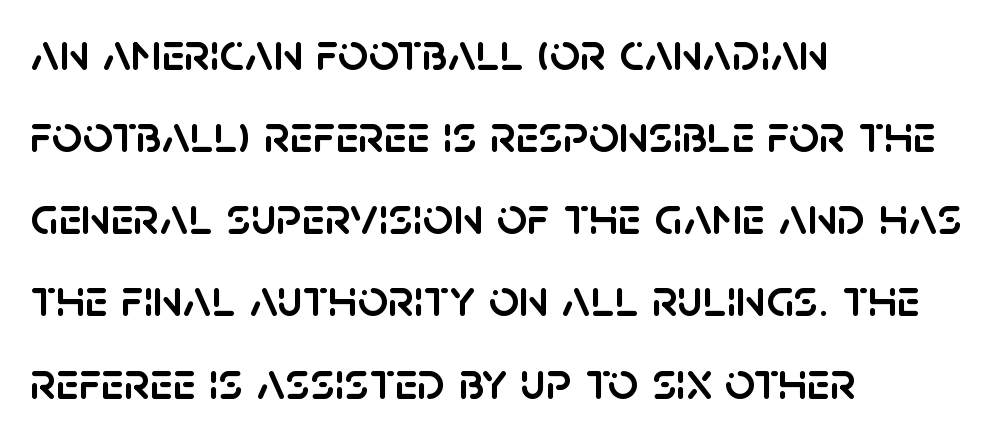
Unmarked baselines from the first word to the last. No italicization has been applied; the sample stays upright. The rendering keeps characters at their native spacing. What's the leading like? Ordinary, nothing unusual. Think of a printed novel: that variable character pitch is what you see here. All the whitespace from short lines collects on the right.
